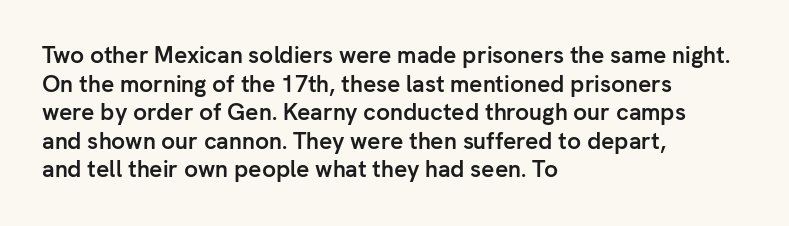
Q: Is the text bold? A: Yes.
Q: Is the text italic (slanted)? A: No, it is upright.
Q: Is the text underlined? A: No.
Q: How is the paragraph aligned? A: Left-aligned.
Q: Is the spacing between letters normal or unusually wide? A: Normal.
